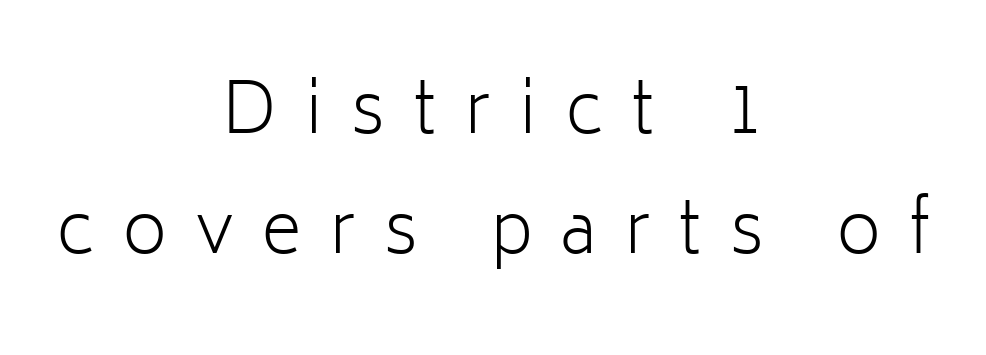
Q: Is the text bold? A: No.
Q: Is the text italic (slanted)? A: No, it is upright.
Q: Is the typeface a serif or a sans-serif typeface? A: Sans-serif.
Q: Is the text underlined? A: No.
Q: How is the paragraph aligned? A: Centered.
Q: Is the spacing between letters normal or unusually wide? A: Unusually wide.
Q: Width (condensed, normal, or wide)? A: Normal.
Q: Stroke contrast? A: Low.
Q: x-height? A: Medium.
Q: Monospaced? A: No.
